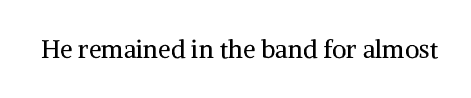
The rendering keeps characters at their native spacing. The font sits on the lighter half of the weight spectrum, regular included. Quick note: underline off. Is there any slant? The stems are plumb.
